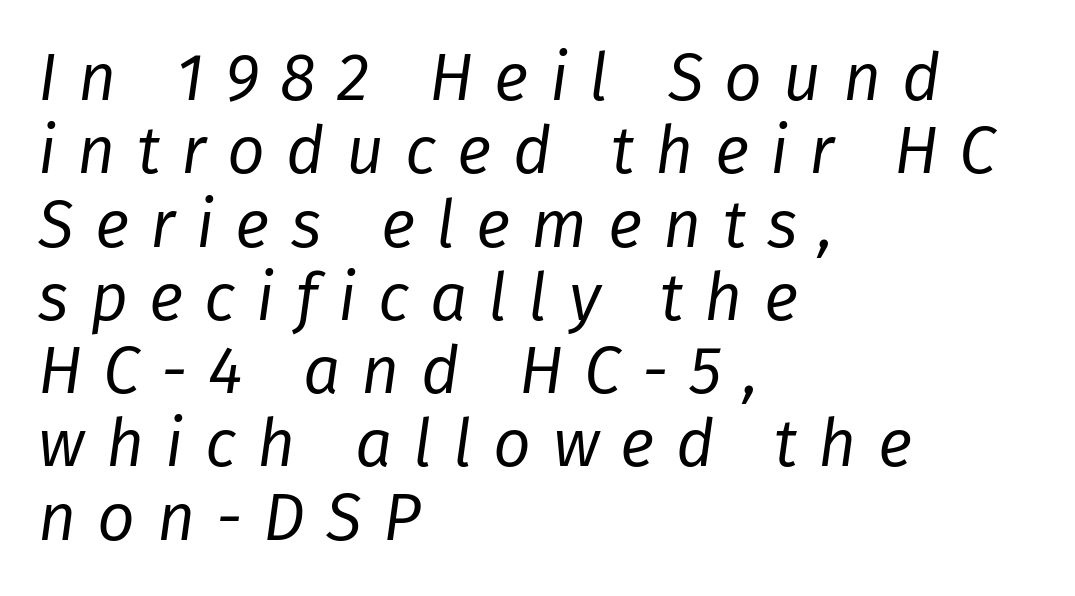
Q: Is the text bold? A: No.
Q: Is the text italic (slanted)? A: Yes, it leans right by about 8 degrees.
Q: Is the text underlined? A: No.
Q: How is the paragraph aligned? A: Left-aligned.
Q: Is the spacing between letters normal or unusually wide? A: Unusually wide.
Q: Is the spacing between lines tight, normal or loose? A: Tight.
Q: Width (condensed, normal, or wide)? A: Normal.
Q: Stroke contrast? A: Low.
Q: x-height? A: Medium.
Q: Monospaced? A: No.
